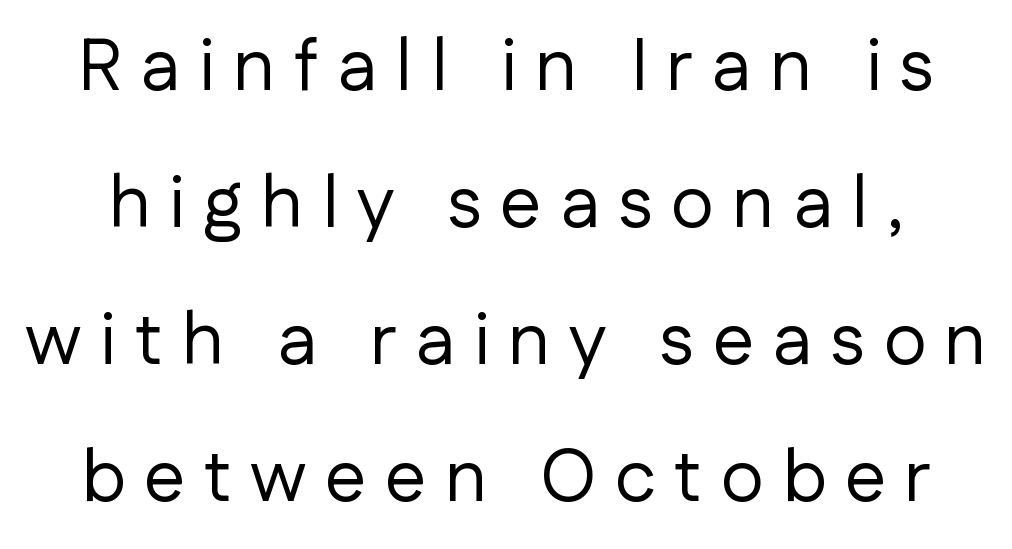
Q: Is the text bold? A: No.
Q: Is the text italic (slanted)? A: No, it is upright.
Q: Is the typeface a serif or a sans-serif typeface? A: Sans-serif.
Q: Is the text underlined? A: No.
Q: Is the spacing between letters normal or unusually wide? A: Unusually wide.
Q: Width (condensed, normal, or wide)? A: Normal.
Q: Stroke contrast? A: Low.
Q: x-height? A: Medium.
Q: Monospaced? A: No.
